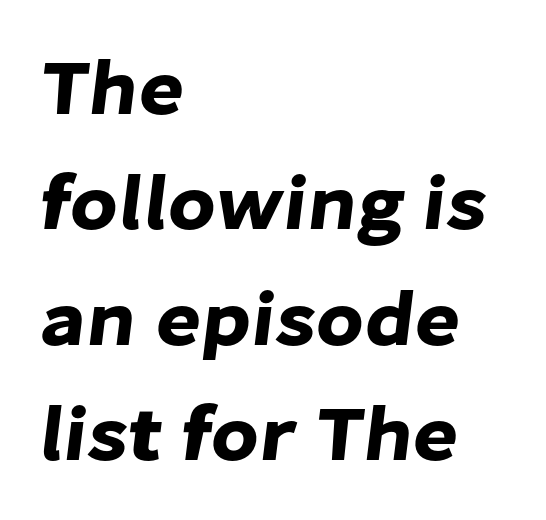
{"serif": "no", "width": "normal", "stroke_contrast": "low", "x_height": "medium", "monospaced": "no", "underline": "no", "align": "left", "line_spacing": "normal", "line_spacing_ratio": 1.48, "letter_spacing": "normal", "letter_spacing_em": 0.0, "glyph_px": 78}
